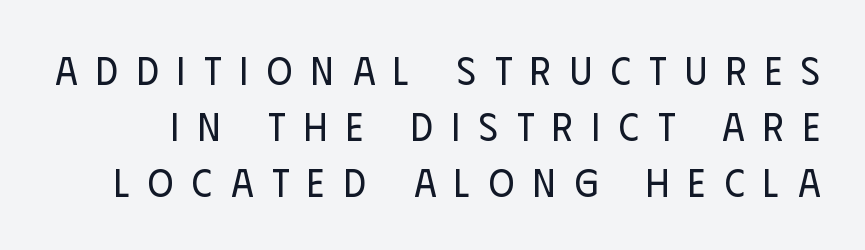
The image shows 39 px regular-weight, condensed sans-serif type, upright; set normal line spacing (1.43x), unusually wide letter spacing (+0.48 em), not underlined; low stroke contrast and a large x-height.
